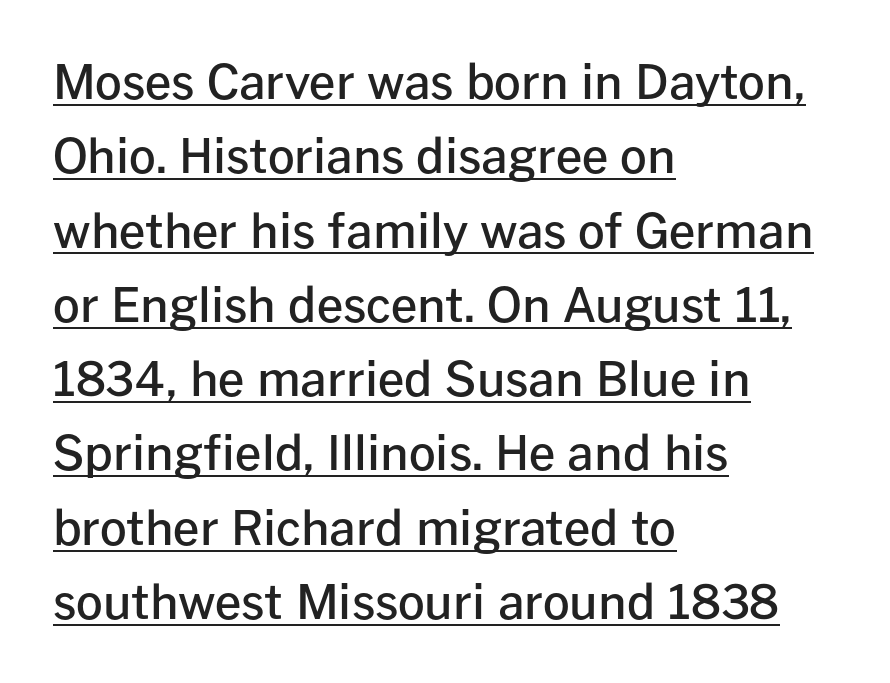
{"serif": "no", "italic": "no", "bold": "semi", "weight": "semibold", "width": "normal", "stroke_contrast": "low", "x_height": "medium", "monospaced": "no", "underline": "yes", "align": "left", "line_spacing": "normal", "line_spacing_ratio": 1.58, "letter_spacing": "normal", "letter_spacing_em": 0.0, "glyph_px": 47}
